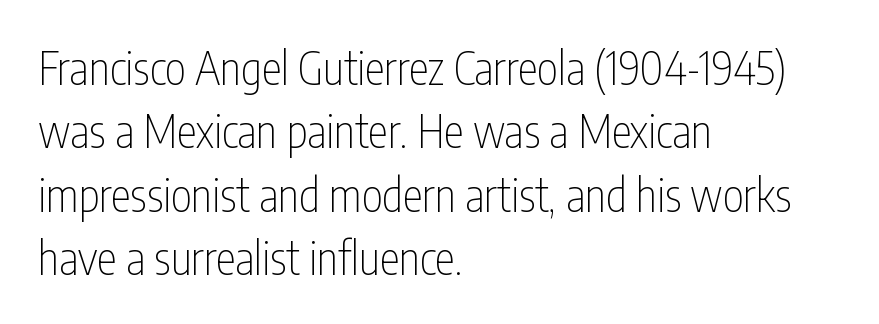
Q: Is the text bold? A: No.
Q: Is the text italic (slanted)? A: No, it is upright.
Q: Is the typeface a serif or a sans-serif typeface? A: Sans-serif.
Q: Is the text underlined? A: No.
Q: How is the paragraph aligned? A: Left-aligned.
Q: Is the spacing between letters normal or unusually wide? A: Normal.
Q: Is the spacing between lines tight, normal or loose? A: Normal.
Q: Width (condensed, normal, or wide)? A: Condensed.
Q: Stroke contrast? A: Low.
Q: x-height? A: Medium.
Q: Monospaced? A: No.
